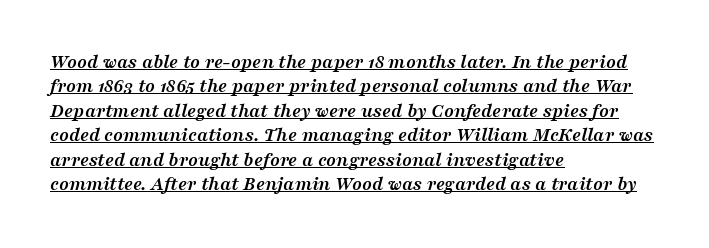
All the whitespace from short lines collects on the right. Characters are canted at an angle relative to the baseline's perpendicular. The rendering uses the underline text-decoration. A typesetter would call this zero additional tracking. A dark, heavy texture on the line: the type is bold.
